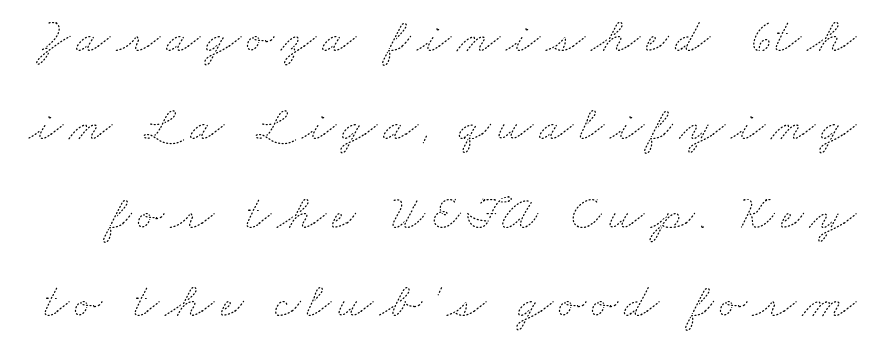
Has an underline been added? It has not. The face used here is proportionally spaced, like ordinary book or web type. The passage shown is not bold in any degree.
